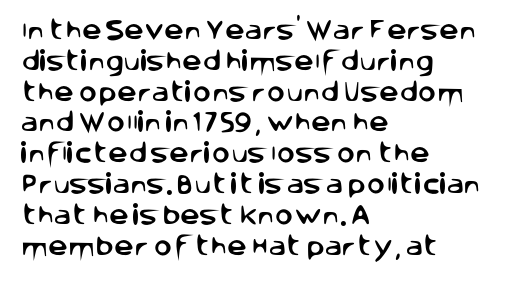
A classic flush-left, rag-right setting is used for this passage. Rendered with straight, roman letterforms. The rendering uses a moderate line-height, typical for paragraphs. In terms of letterspacing, this is plain default setting.
